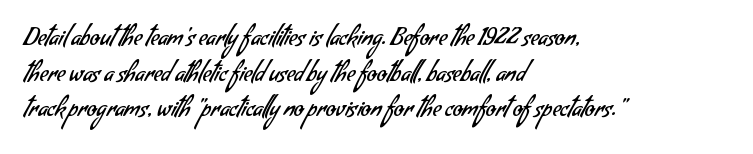
Q: Is the text bold? A: No.
Q: Is the text underlined? A: No.
Q: How is the paragraph aligned? A: Left-aligned.
Q: Is the spacing between letters normal or unusually wide? A: Normal.
Q: Is the spacing between lines tight, normal or loose? A: Normal.
